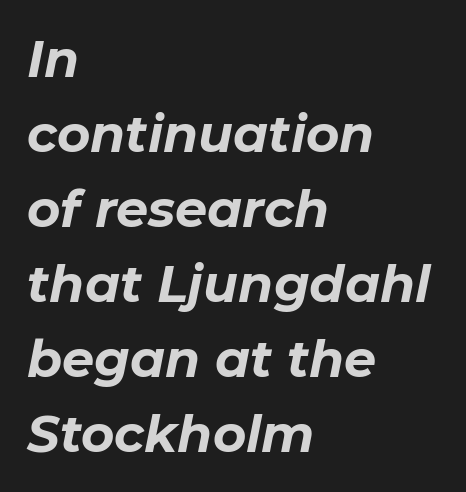
{"italic": "yes", "lean": "right", "slant_degrees": 11, "bold": "yes", "weight": "bold", "width": "normal", "stroke_contrast": "low", "x_height": "medium", "monospaced": "no", "underline": "no", "align": "left", "line_spacing": "normal", "line_spacing_ratio": 1.47, "letter_spacing": "normal", "letter_spacing_em": 0.0, "glyph_px": 51}
